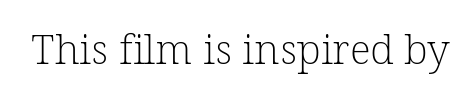
Decoration check: the copy has no underline. These lines are rendered in a variable-pitch font. Nothing unusual about the tracking: characters are spaced as the font intends. The weight would be labelled regular, book, light, or lighter still. Yep, those are serifs on the letters.
